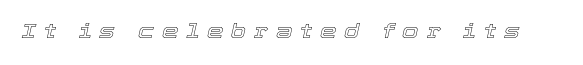
{"italic": "yes", "lean": "right", "slant_degrees": 12, "underline": "no", "letter_spacing": "wide", "letter_spacing_em": 0.37, "glyph_px": 21}
